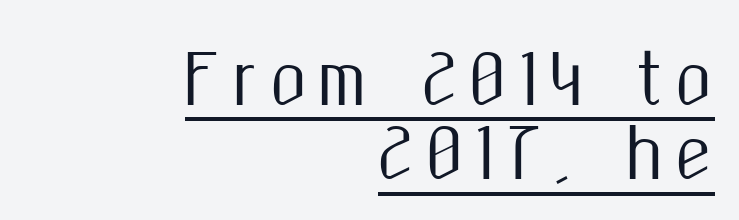
The image shows 68 px condensed sans-serif type, upright; set right-aligned, tight line spacing (1.09x), underlined; medium stroke contrast and a medium x-height.
